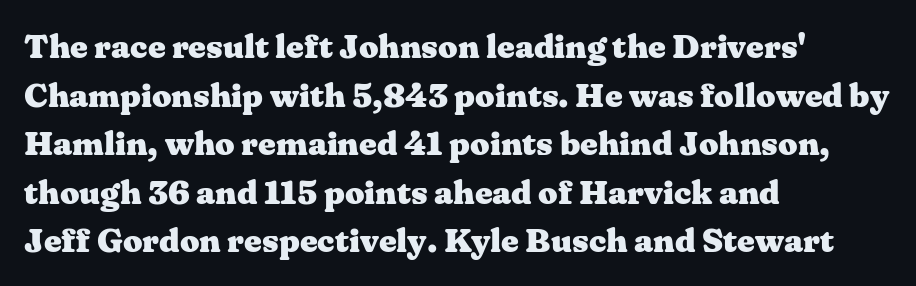
The designer left line spacing at the default. This is roman type, the default non-slanted kind. The horizontal fit of the characters is conventional and even. Strokes here are thick enough to call this a true bold. Check the space under the baseline: it is left empty. All the whitespace from short lines collects on the right.
